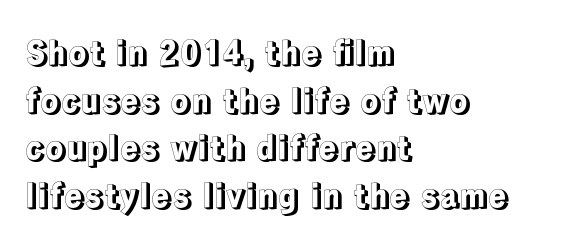
A roman cut, with each character standing at attention. The foot of each line stays bare and open. The block of text has a typical density, with ordinary space between rows. The type is set solid horizontally, with unmodified tracking.
